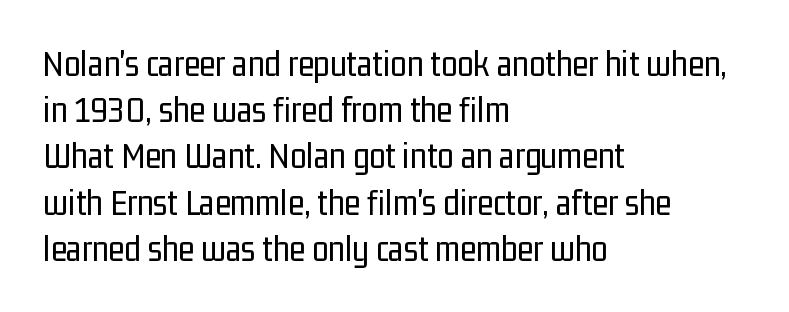
Q: Is the text bold? A: No.
Q: Is the text italic (slanted)? A: No, it is upright.
Q: Is the typeface a serif or a sans-serif typeface? A: Sans-serif.
Q: Is the text underlined? A: No.
Q: How is the paragraph aligned? A: Left-aligned.
Q: Is the spacing between letters normal or unusually wide? A: Normal.
Q: Is the spacing between lines tight, normal or loose? A: Normal.
Q: Width (condensed, normal, or wide)? A: Condensed.
Q: Stroke contrast? A: Low.
Q: x-height? A: Medium.
Q: Monospaced? A: No.
